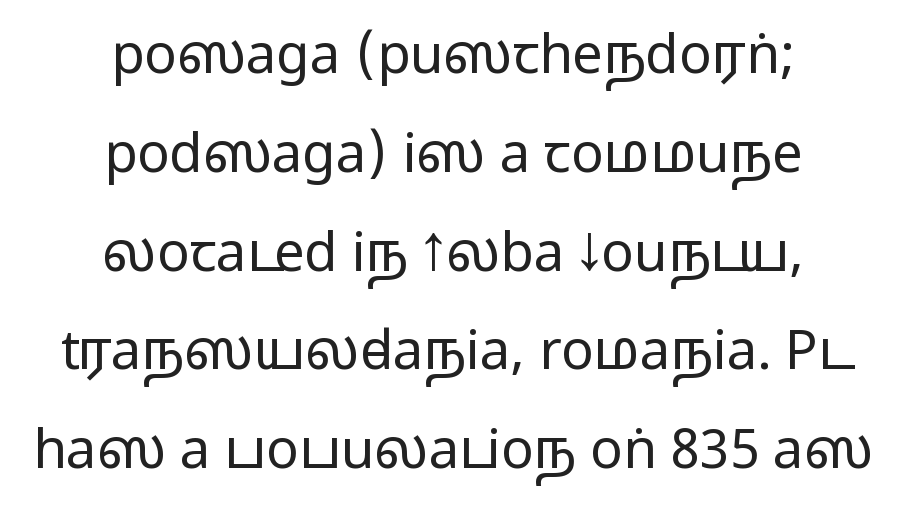
The image shows 54 px regular-weight, wide sans-serif type, upright; set centered, line spacing 1.83x, normal letter spacing, not underlined; low stroke contrast and a medium x-height.
